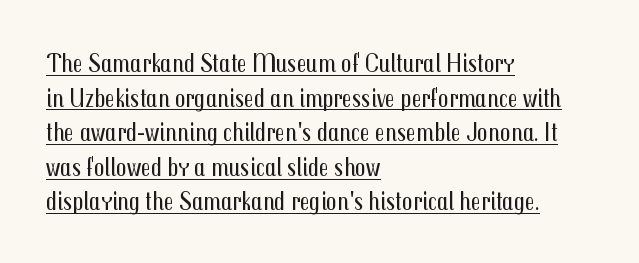
{"italic": "no", "bold": "no", "underline": "yes", "align": "left", "line_spacing": "normal", "line_spacing_ratio": 1.33, "letter_spacing": "normal", "letter_spacing_em": 0.0, "glyph_px": 26}
